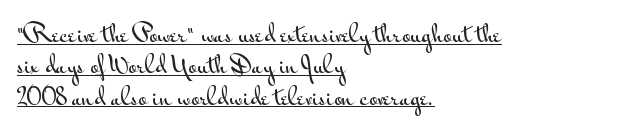
{"underline": "yes", "align": "left", "line_spacing": "normal", "line_spacing_ratio": 1.36, "letter_spacing": "normal", "letter_spacing_em": 0.0, "glyph_px": 23}
